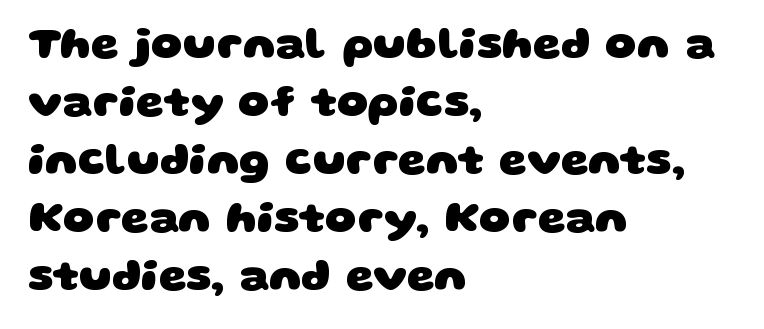
Q: Is the text bold? A: Yes.
Q: Is the typeface a serif or a sans-serif typeface? A: Sans-serif.
Q: Is the text underlined? A: No.
Q: How is the paragraph aligned? A: Left-aligned.
Q: Is the spacing between letters normal or unusually wide? A: Normal.
Q: Is the spacing between lines tight, normal or loose? A: Normal.
Q: Width (condensed, normal, or wide)? A: Wide.
Q: Stroke contrast? A: Low.
Q: x-height? A: Large.
Q: Monospaced? A: No.
